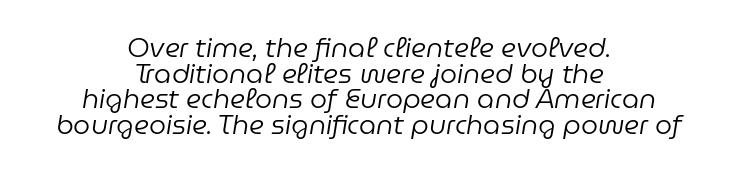
{"italic": "yes", "lean": "right", "slant_degrees": 9, "bold": "no", "underline": "no", "align": "center", "line_spacing": "tight", "line_spacing_ratio": 0.95, "letter_spacing": "normal", "letter_spacing_em": 0.0, "glyph_px": 27}
